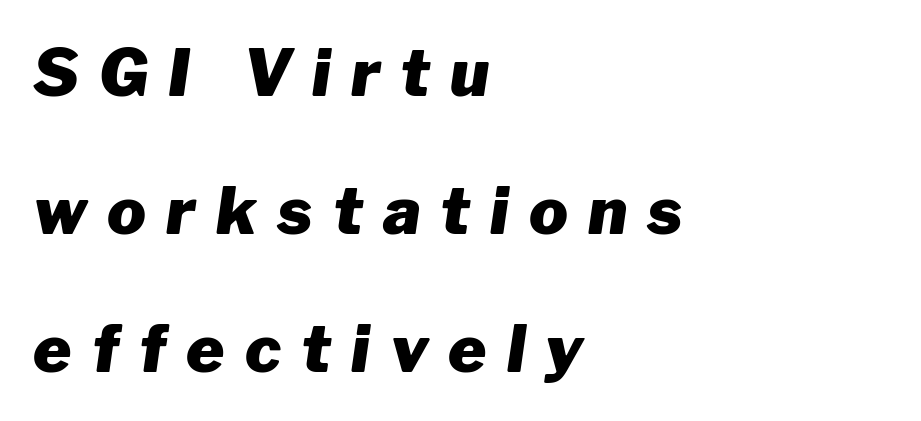
Q: Is the text bold? A: Yes.
Q: Is the text italic (slanted)? A: Yes, it leans right by about 8 degrees.
Q: Is the text underlined? A: No.
Q: How is the paragraph aligned? A: Left-aligned.
Q: Is the spacing between letters normal or unusually wide? A: Unusually wide.
Q: Is the spacing between lines tight, normal or loose? A: Loose.
Q: Width (condensed, normal, or wide)? A: Normal.
Q: Stroke contrast? A: Low.
Q: x-height? A: Medium.
Q: Monospaced? A: No.
